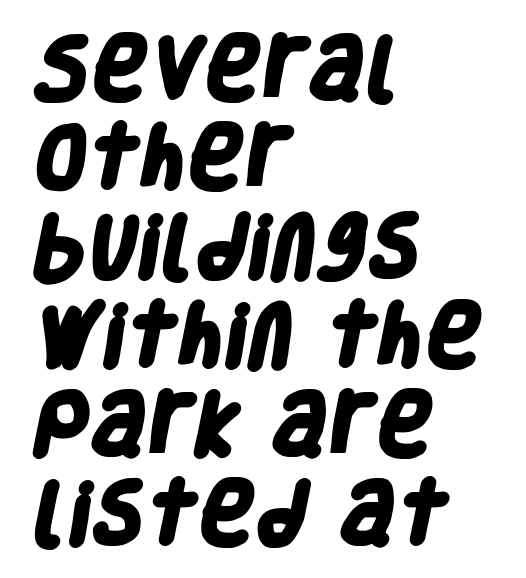
Nothing unusual about the tracking: characters are spaced as the font intends. The type family on display is of the sans-serif kind. Whoever set this chose a conventional vertical rhythm. A classic flush-left, rag-right setting is used for this passage.
